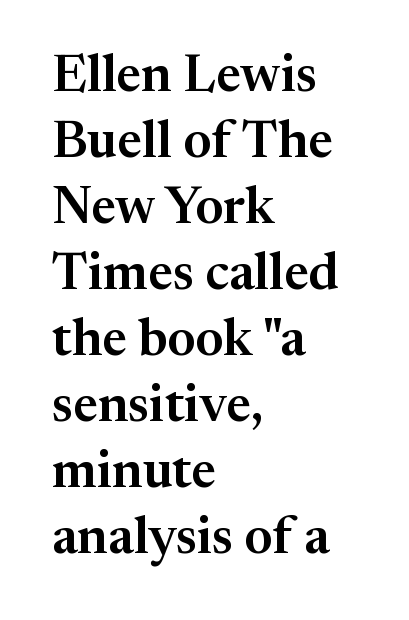
Q: Is the text italic (slanted)? A: No, it is upright.
Q: Is the typeface a serif or a sans-serif typeface? A: Serif.
Q: Is the text underlined? A: No.
Q: How is the paragraph aligned? A: Left-aligned.
Q: Is the spacing between letters normal or unusually wide? A: Normal.
Q: Is the spacing between lines tight, normal or loose? A: Normal.
Q: Width (condensed, normal, or wide)? A: Normal.
Q: Stroke contrast? A: Medium.
Q: x-height? A: Medium.
Q: Monospaced? A: No.
